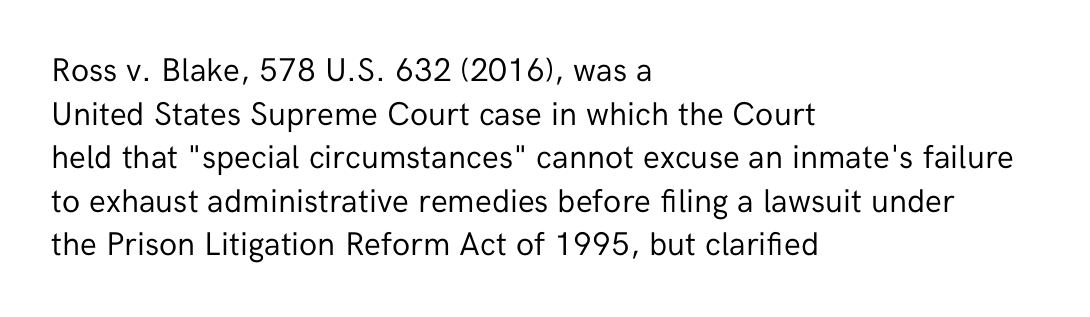
The image shows 33 px regular-weight sans-serif type, upright; set left-aligned, normal line spacing (1.32x), normal letter spacing, not underlined; low stroke contrast and a medium x-height.
